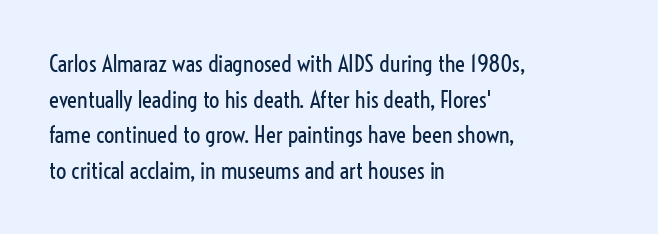
Q: Is the text bold? A: No.
Q: Is the text italic (slanted)? A: No, it is upright.
Q: Is the text underlined? A: No.
Q: How is the paragraph aligned? A: Left-aligned.
Q: Is the spacing between letters normal or unusually wide? A: Normal.
Q: Is the spacing between lines tight, normal or loose? A: Normal.
